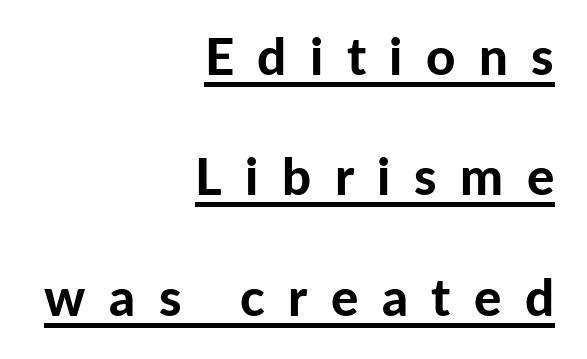
The image shows 51 px bold sans-serif type, upright; set right-aligned, loose line spacing (2.36x), unusually wide letter spacing (+0.46 em), underlined; low stroke contrast and a medium x-height.
